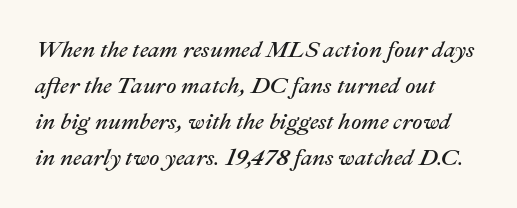
The image shows 23 px text type, italic (leaning right); set left-aligned, normal line spacing (1.57x), normal letter spacing, not underlined.
